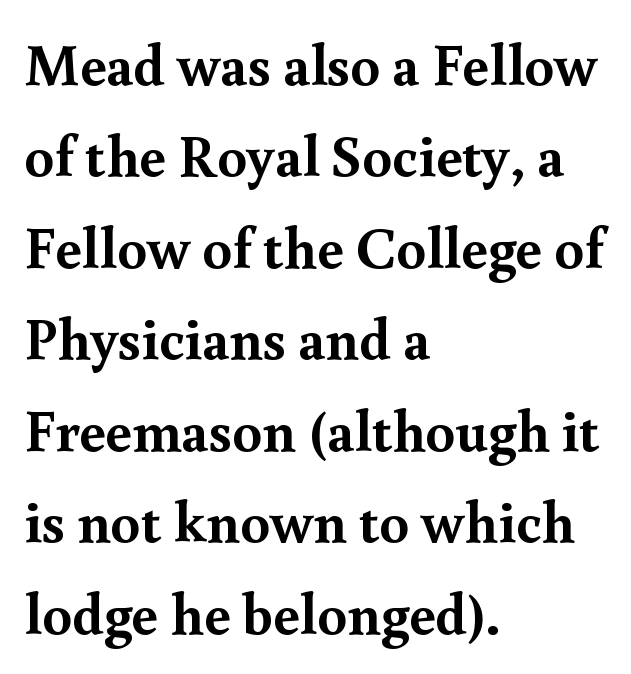
The image shows 59 px semibold serif type, upright; set left-aligned, normal line spacing (1.55x), normal letter spacing, not underlined; a small x-height.
